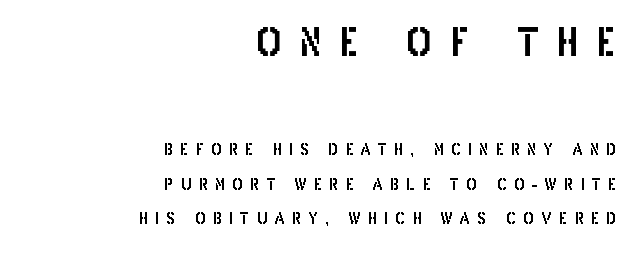
Vertically, the passage feels expansive, rows floating well apart. Every stem runs plumb, perpendicular to the baseline. A typesetter would call this heavily tracked-out type. Each letter keeps its own natural width here, so spacing adapts to shape.
